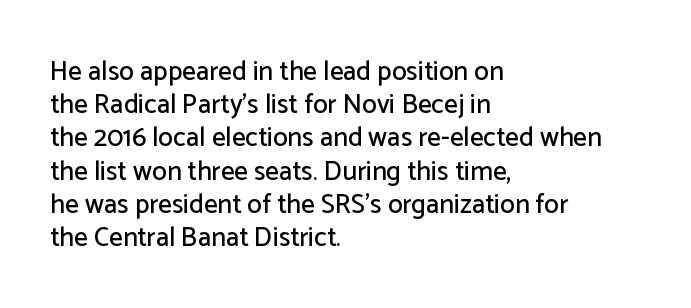
{"italic": "no", "underline": "no", "align": "left", "line_spacing_ratio": 1.23, "letter_spacing": "normal", "letter_spacing_em": 0.0, "glyph_px": 27}
